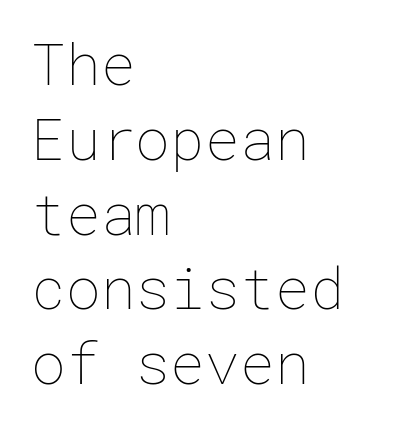
Q: Is the text bold? A: No.
Q: Is the text italic (slanted)? A: No, it is upright.
Q: Is the text underlined? A: No.
Q: How is the paragraph aligned? A: Left-aligned.
Q: Is the spacing between letters normal or unusually wide? A: Normal.
Q: Is the spacing between lines tight, normal or loose? A: Normal.
Q: Width (condensed, normal, or wide)? A: Normal.
Q: Stroke contrast? A: Low.
Q: x-height? A: Medium.
